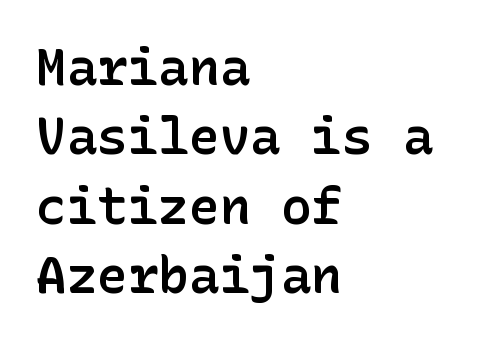
{"serif": "no", "italic": "no", "bold": "semi", "weight": "semibold", "width": "normal", "stroke_contrast": "low", "x_height": "medium", "underline": "no", "align": "left", "line_spacing": "normal", "line_spacing_ratio": 1.36, "letter_spacing": "normal", "letter_spacing_em": 0.0, "glyph_px": 51}
